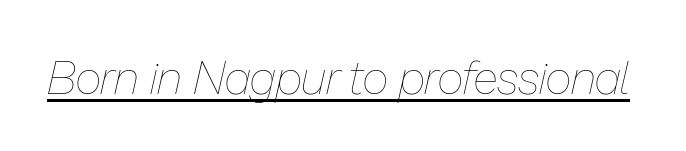
Q: Is the text bold? A: No.
Q: Is the text italic (slanted)? A: Yes, it leans right by about 13 degrees.
Q: Is the text underlined? A: Yes.
Q: Is the spacing between letters normal or unusually wide? A: Normal.
Q: Width (condensed, normal, or wide)? A: Normal.
Q: Stroke contrast? A: Low.
Q: x-height? A: Medium.
Q: Monospaced? A: No.
